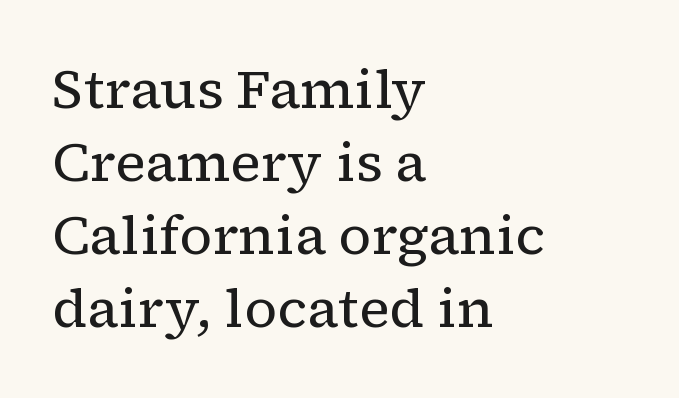
Q: Is the text bold? A: No.
Q: Is the text italic (slanted)? A: No, it is upright.
Q: Is the typeface a serif or a sans-serif typeface? A: Serif.
Q: Is the text underlined? A: No.
Q: How is the paragraph aligned? A: Left-aligned.
Q: Is the spacing between letters normal or unusually wide? A: Normal.
Q: Is the spacing between lines tight, normal or loose? A: Normal.
Q: Width (condensed, normal, or wide)? A: Normal.
Q: Stroke contrast? A: Low.
Q: x-height? A: Medium.
Q: Monospaced? A: No.
